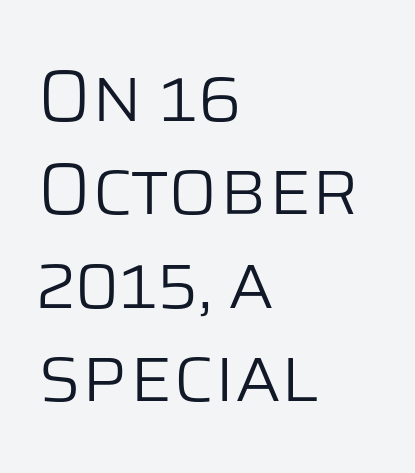
The image shows 73 px light sans-serif type, upright; set left-aligned, normal line spacing (1.28x), normal letter spacing, not underlined; low stroke contrast and a large x-height.
